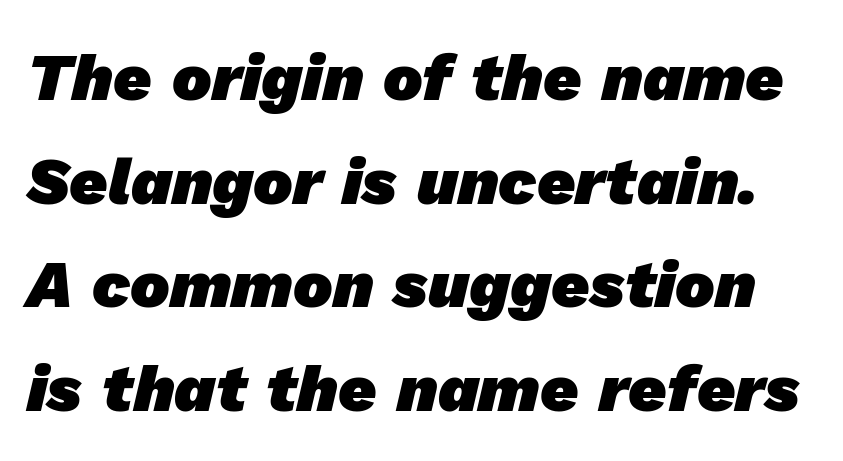
Each glyph is drawn with heavy, bold strokes. Letterform terminals end flat and unadorned throughout the passage. Beneath every word, the page is bare. These lines sit exactly where default settings would place them.
